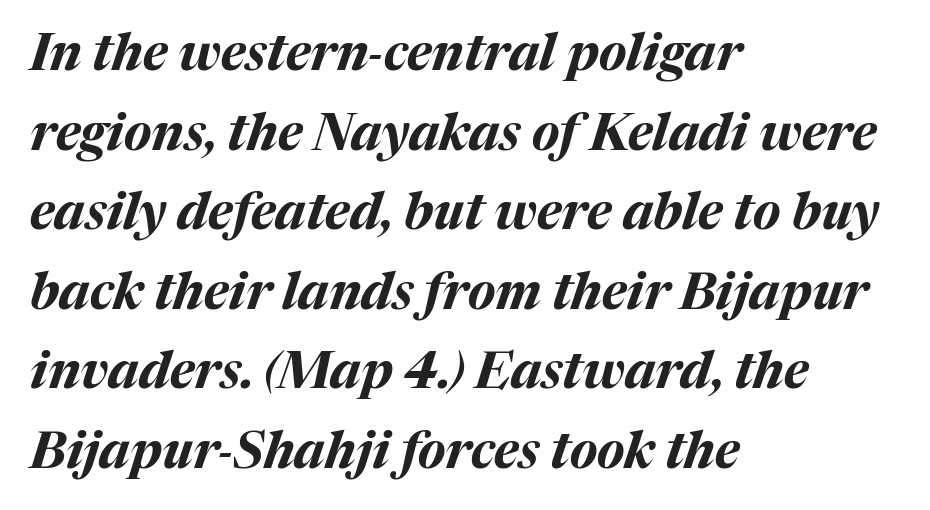
Q: Is the text bold? A: Yes.
Q: Is the text italic (slanted)? A: Yes, it leans right by about 17 degrees.
Q: Is the text underlined? A: No.
Q: How is the paragraph aligned? A: Left-aligned.
Q: Is the spacing between letters normal or unusually wide? A: Normal.
Q: Is the spacing between lines tight, normal or loose? A: Normal.
Q: Width (condensed, normal, or wide)? A: Normal.
Q: Stroke contrast? A: Medium.
Q: x-height? A: Medium.
Q: Monospaced? A: No.
